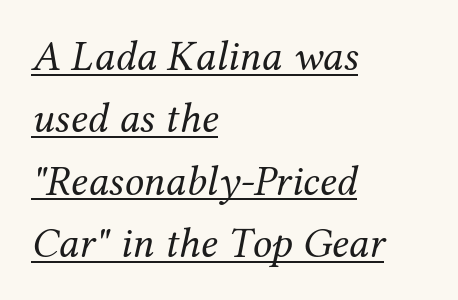
Caption: face not bold, strokes unweighted. The tracking reads as untouched default to a designer's eye. Looks like someone drew a line under every word here. Yep, those are serifs on the letters.
